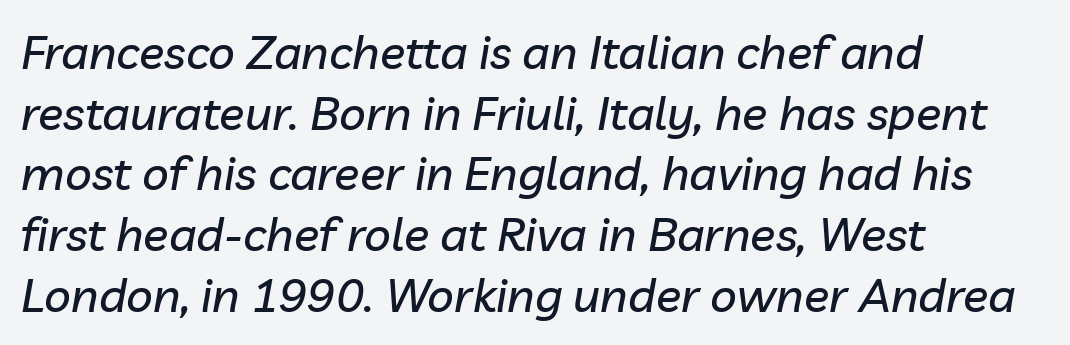
{"italic": "yes", "lean": "right", "slant_degrees": 10, "width": "normal", "stroke_contrast": "low", "x_height": "medium", "monospaced": "no", "underline": "no", "align": "left", "line_spacing": "normal", "line_spacing_ratio": 1.29, "letter_spacing": "normal", "letter_spacing_em": 0.0, "glyph_px": 47}
